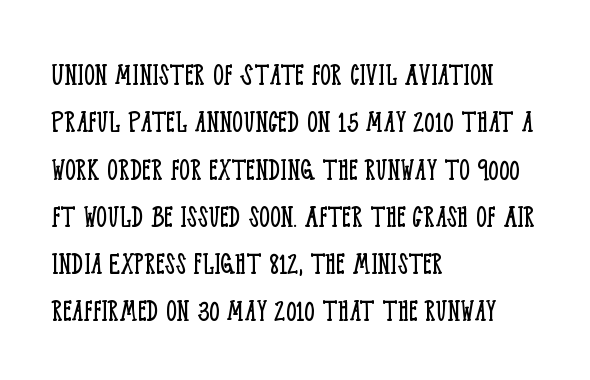
Is there any slant? The stems are plumb. Glance below the letters and you will spot only blank space. The text was rendered using a seriffed face with decorative stroke endings. Is the type heavy? It reads as light-to-regular instead.
